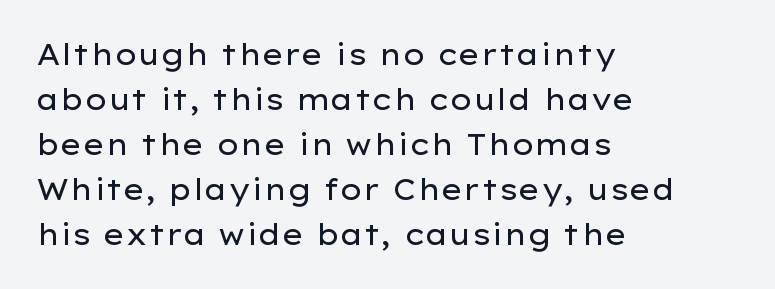
Q: Is the text bold? A: No.
Q: Is the text italic (slanted)? A: No, it is upright.
Q: Is the typeface a serif or a sans-serif typeface? A: Sans-serif.
Q: Is the text underlined? A: No.
Q: How is the paragraph aligned? A: Left-aligned.
Q: Is the spacing between letters normal or unusually wide? A: Normal.
Q: Is the spacing between lines tight, normal or loose? A: Normal.
Q: Width (condensed, normal, or wide)? A: Wide.
Q: Stroke contrast? A: Low.
Q: x-height? A: Medium.
Q: Monospaced? A: No.
